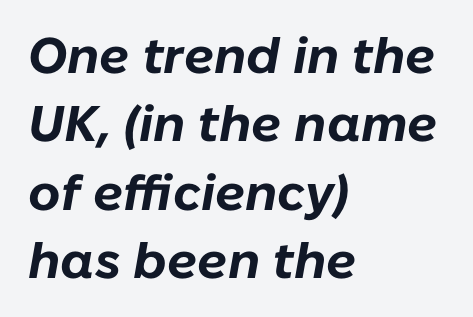
The image shows 50 px bold type, italic (leaning right); set left-aligned, normal line spacing (1.37x), normal letter spacing, not underlined; low stroke contrast and a medium x-height.
